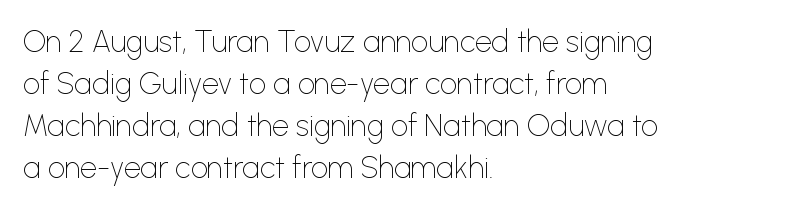
Q: Is the text bold? A: No.
Q: Is the text italic (slanted)? A: No, it is upright.
Q: Is the typeface a serif or a sans-serif typeface? A: Sans-serif.
Q: Is the text underlined? A: No.
Q: How is the paragraph aligned? A: Left-aligned.
Q: Is the spacing between letters normal or unusually wide? A: Normal.
Q: Is the spacing between lines tight, normal or loose? A: Normal.
Q: Width (condensed, normal, or wide)? A: Normal.
Q: Stroke contrast? A: Low.
Q: x-height? A: Medium.
Q: Monospaced? A: No.
